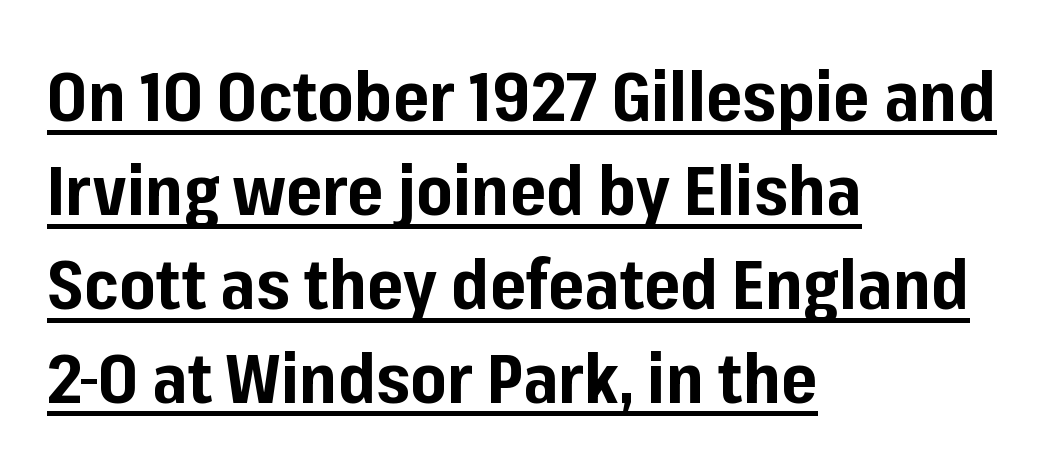
The image shows 69 px bold sans-serif type, upright; set left-aligned, normal line spacing (1.36x), normal letter spacing, underlined; low stroke contrast and a medium x-height.
